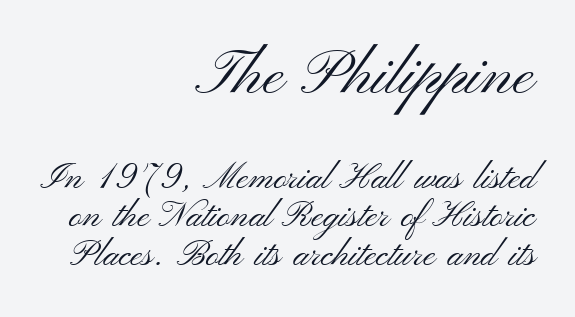
The image shows 63 px light, wide sans-serif type; set right-aligned, tight line spacing (1.07x), normal letter spacing, not underlined; the first (top) block is 1.75x larger; medium stroke contrast and a small x-height.
